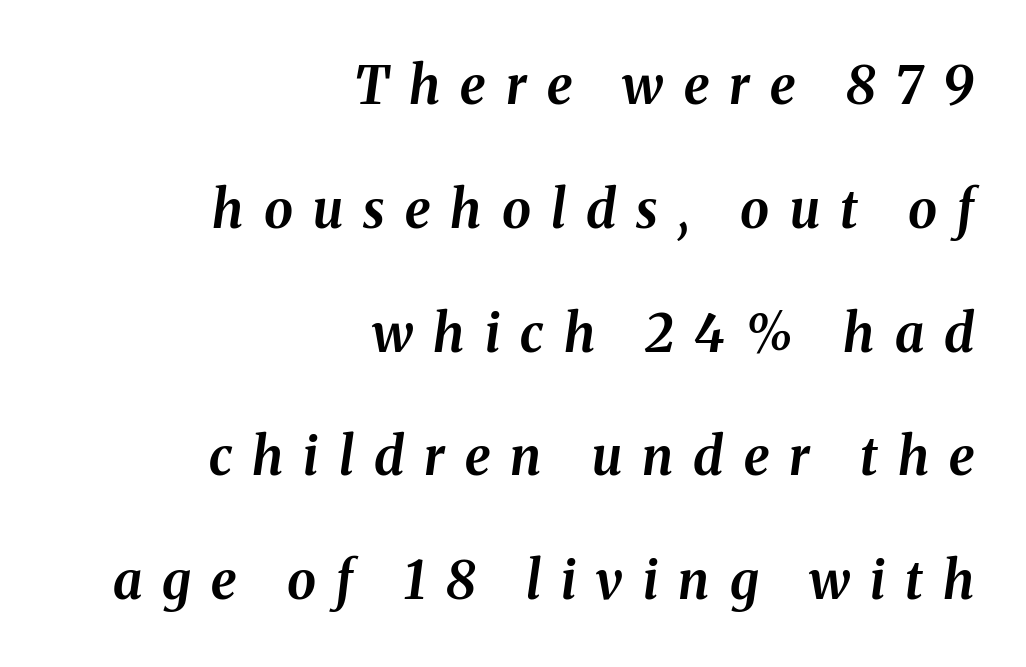
Q: Is the text bold? A: Yes.
Q: Is the text italic (slanted)? A: Yes, it leans right by about 8 degrees.
Q: Is the text underlined? A: No.
Q: How is the paragraph aligned? A: Right-aligned.
Q: Is the spacing between letters normal or unusually wide? A: Unusually wide.
Q: Is the spacing between lines tight, normal or loose? A: Loose.
Q: Width (condensed, normal, or wide)? A: Normal.
Q: Stroke contrast? A: Medium.
Q: x-height? A: Medium.
Q: Monospaced? A: No.
